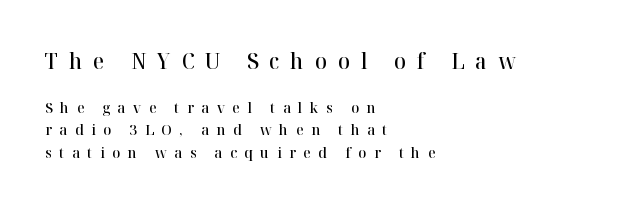
{"italic": "no", "bold": "semi", "underline": "no", "align": "left", "line_spacing": "normal", "line_spacing_ratio": 1.5, "letter_spacing": "wide", "letter_spacing_em": 0.5, "larger_block": "first", "size_ratio": 1.47, "glyph_px": 22}
